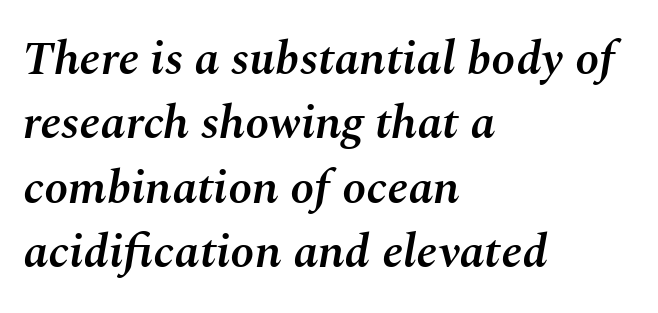
{"italic": "yes", "lean": "right", "slant_degrees": 10, "bold": "semi", "weight": "semibold", "width": "normal", "stroke_contrast": "medium", "x_height": "medium", "monospaced": "no", "underline": "no", "align": "left", "line_spacing": "normal", "line_spacing_ratio": 1.34, "letter_spacing": "normal", "letter_spacing_em": 0.0, "glyph_px": 48}
